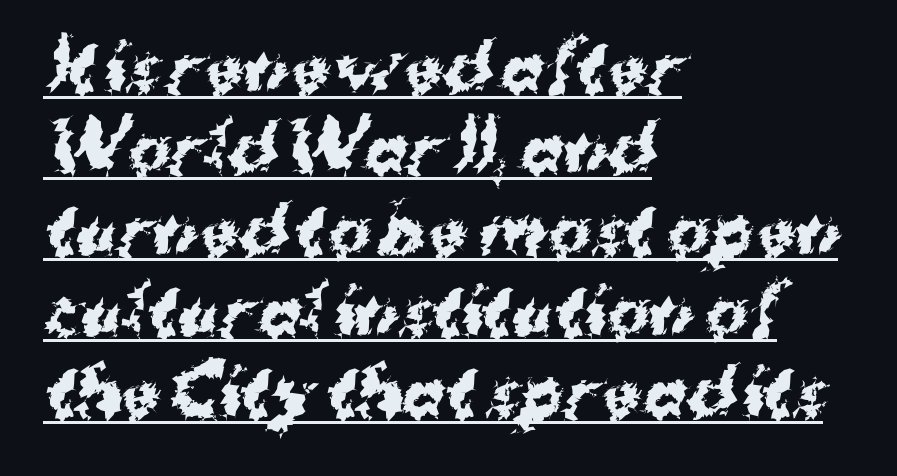
The tracking reads as untouched default to a designer's eye. What's the leading like? Ordinary, nothing unusual. Casual observation: everything's shoved over to the left. Grotesque or geometric, the face here clearly has no serifs. Check the space under the baseline: a stroke is drawn there.
